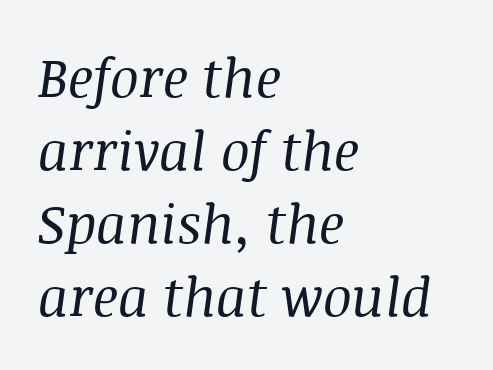
Regarding serifs, this sample has them. Default kerning and tracking; the words read as compact shapes. Type without underlining. The rows are spaced the way most documents space them. Vertical stems look standard width or narrower in stroke.
